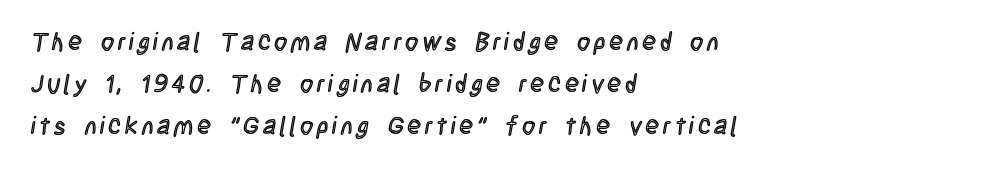
Q: Is the text italic (slanted)? A: Yes.
Q: Is the text underlined? A: No.
Q: How is the paragraph aligned? A: Left-aligned.
Q: Is the spacing between lines tight, normal or loose? A: Normal.
